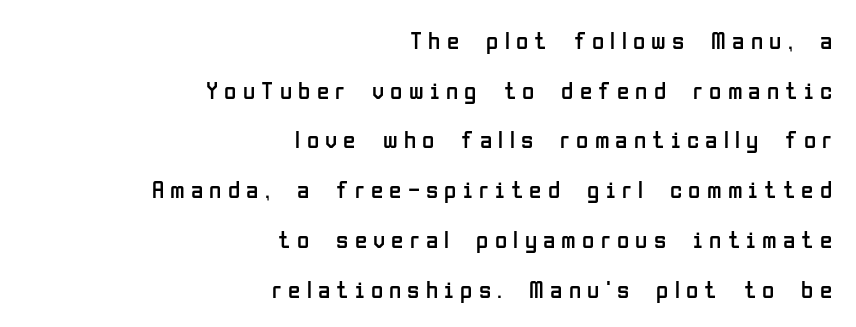
Q: Is the text bold? A: No.
Q: Is the text italic (slanted)? A: No, it is upright.
Q: Is the text underlined? A: No.
Q: How is the paragraph aligned? A: Right-aligned.
Q: Is the spacing between letters normal or unusually wide? A: Unusually wide.
Q: Is the spacing between lines tight, normal or loose? A: Loose.
